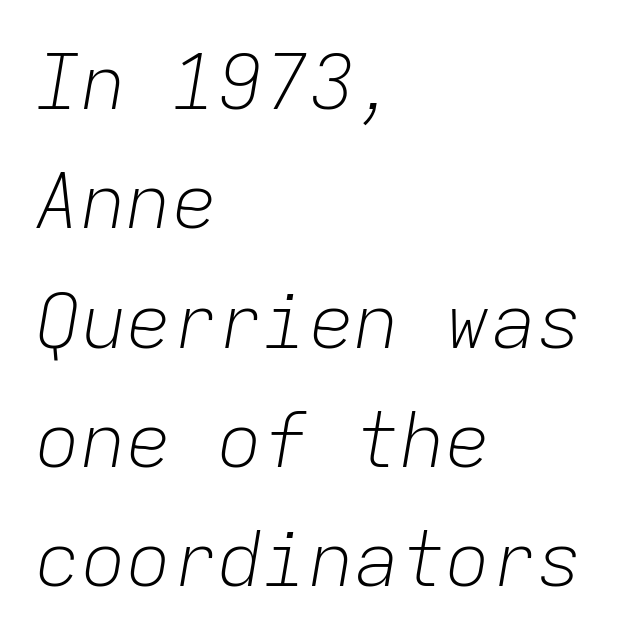
The image shows 76 px light type, italic (leaning right), monospaced; set left-aligned, normal line spacing (1.57x), normal letter spacing, not underlined; low stroke contrast and a medium x-height.
